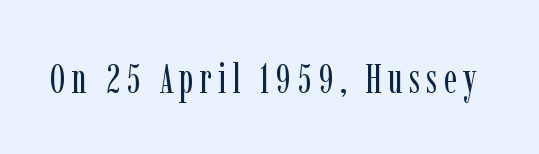
{"serif": "yes", "italic": "no", "bold": "no", "weight": "regular", "width": "condensed", "stroke_contrast": "low", "x_height": "medium", "monospaced": "no", "underline": "no", "glyph_px": 41}
